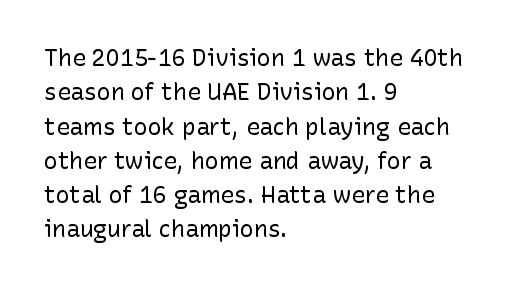
The image shows 23 px text type, upright; set left-aligned, normal line spacing (1.49x), normal letter spacing, not underlined.
